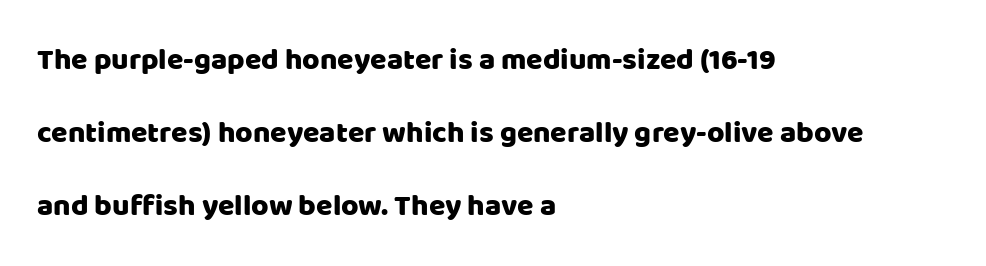
Q: Is the text italic (slanted)? A: No, it is upright.
Q: Is the typeface a serif or a sans-serif typeface? A: Sans-serif.
Q: Is the text underlined? A: No.
Q: How is the paragraph aligned? A: Left-aligned.
Q: Is the spacing between letters normal or unusually wide? A: Normal.
Q: Is the spacing between lines tight, normal or loose? A: Loose.
Q: Width (condensed, normal, or wide)? A: Normal.
Q: Stroke contrast? A: Low.
Q: x-height? A: Large.
Q: Monospaced? A: No.
